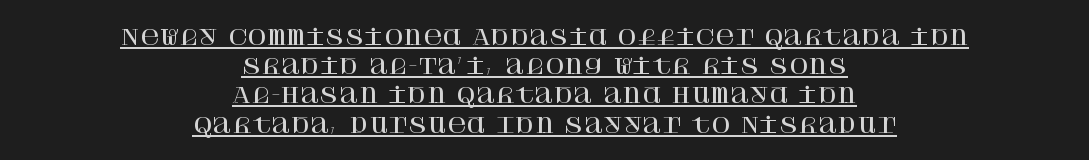
The string is rendered with underlining switched on. Is there much room between lines? A standard amount, neither cramped nor airy. Nobody touched the tracking dial on this one. Posture: straight, roman, zero tilt. The rendering positions every line midway between the sides.
